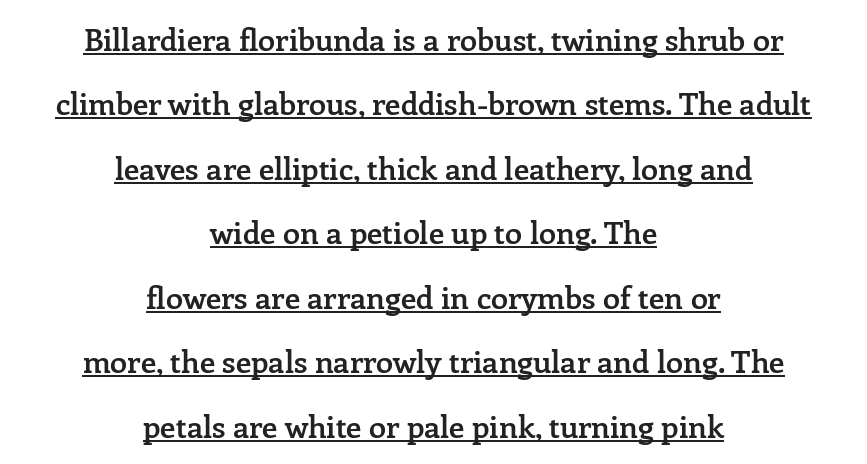
{"serif": "yes", "italic": "no", "bold": "semi", "weight": "semibold", "width": "normal", "stroke_contrast": "low", "x_height": "medium", "monospaced": "no", "underline": "yes", "align": "center", "line_spacing": "loose", "line_spacing_ratio": 2.08, "letter_spacing": "normal", "letter_spacing_em": 0.0, "glyph_px": 31}
